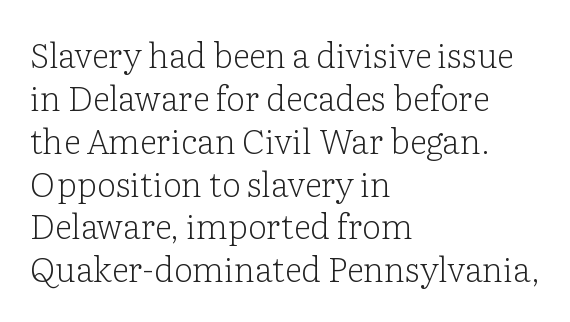
The image shows 34 px light serif type, upright; set left-aligned, normal line spacing (1.26x), normal letter spacing, not underlined; low stroke contrast and a medium x-height.
